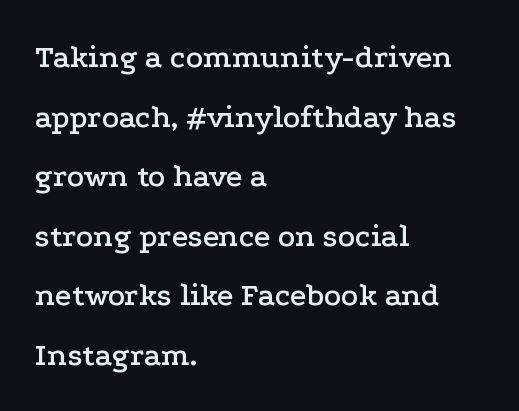
Q: Is the text italic (slanted)? A: No, it is upright.
Q: Is the typeface a serif or a sans-serif typeface? A: Serif.
Q: Is the text underlined? A: No.
Q: How is the paragraph aligned? A: Left-aligned.
Q: Is the spacing between letters normal or unusually wide? A: Normal.
Q: Width (condensed, normal, or wide)? A: Wide.
Q: Stroke contrast? A: Low.
Q: x-height? A: Medium.
Q: Monospaced? A: No.
